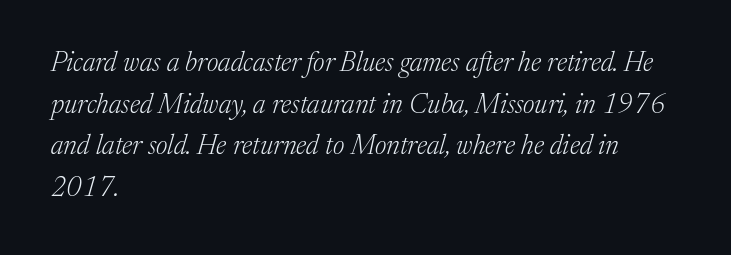
The image shows 27 px text type, italic (leaning right); set left-aligned, normal line spacing (1.54x), normal letter spacing, not underlined.
